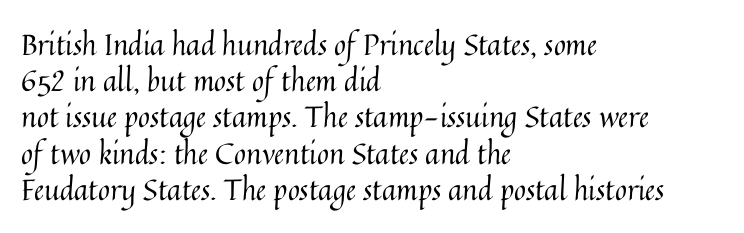
Q: Is the text bold? A: No.
Q: Is the text italic (slanted)? A: Yes.
Q: Is the text underlined? A: No.
Q: How is the paragraph aligned? A: Left-aligned.
Q: Is the spacing between letters normal or unusually wide? A: Normal.
Q: Is the spacing between lines tight, normal or loose? A: Normal.
Q: Width (condensed, normal, or wide)? A: Normal.
Q: Stroke contrast? A: Medium.
Q: x-height? A: Medium.
Q: Monospaced? A: No.
